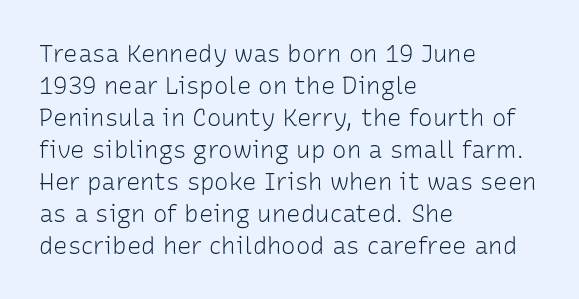
A bare baseline throughout the passage. Does the lettering tilt? It doesn't — this is upright. Leftover space on each line is placed entirely after the last word. Regarding leading, the lines here are spaced in the standard way. Inter-character spacing is left at the font's built-in metrics. Compared with a typical body face, this is equally light or lighter still.
